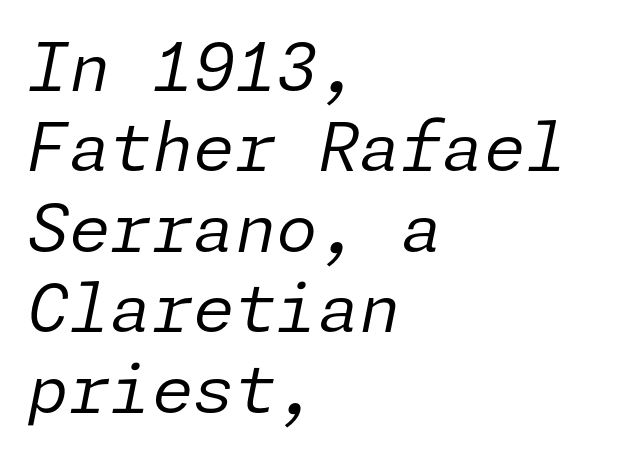
Q: Is the text bold? A: No.
Q: Is the text italic (slanted)? A: Yes, it leans right by about 11 degrees.
Q: Is the text underlined? A: No.
Q: How is the paragraph aligned? A: Left-aligned.
Q: Is the spacing between letters normal or unusually wide? A: Normal.
Q: Width (condensed, normal, or wide)? A: Normal.
Q: Stroke contrast? A: Low.
Q: x-height? A: Medium.
